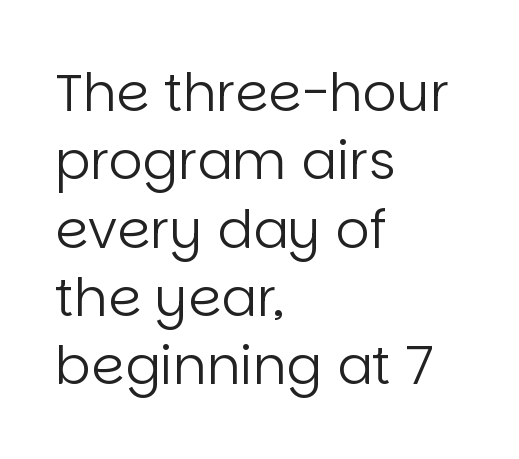
The image shows 53 px regular-weight sans-serif type, upright; set left-aligned, normal line spacing (1.29x), normal letter spacing, not underlined; low stroke contrast and a large x-height.
